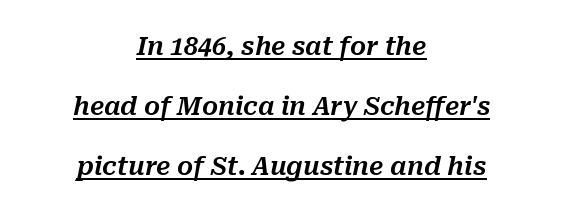
Q: Is the text italic (slanted)? A: Yes, it leans right by about 10 degrees.
Q: Is the text underlined? A: Yes.
Q: How is the paragraph aligned? A: Centered.
Q: Is the spacing between letters normal or unusually wide? A: Normal.
Q: Is the spacing between lines tight, normal or loose? A: Loose.
